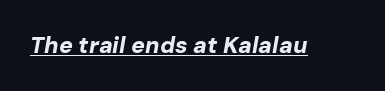
The image shows 23 px bold type, italic (leaning right); set normal letter spacing, underlined.
